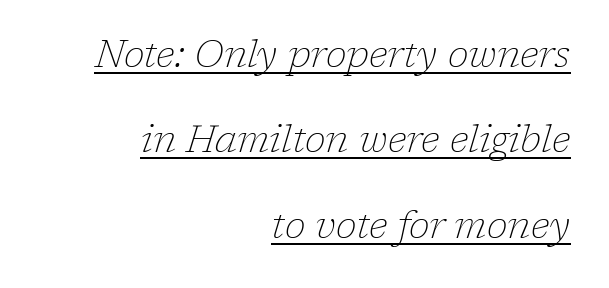
The image shows 38 px thin serif type, italic (leaning right); set right-aligned, loose line spacing (2.25x), normal letter spacing, underlined; low stroke contrast and a medium x-height.
